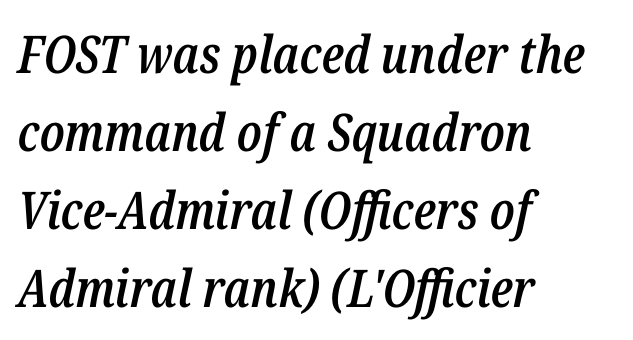
The image shows 52 px semibold, condensed type, italic (leaning right); set left-aligned, normal line spacing (1.5x), normal letter spacing, not underlined; low stroke contrast and a medium x-height.
